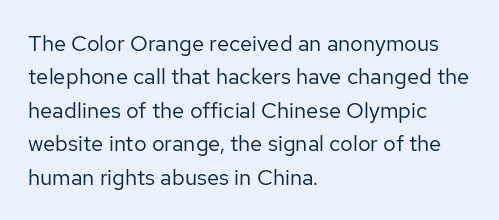
The image shows 22 px text type, upright; set left-aligned, normal line spacing (1.52x), normal letter spacing, not underlined.
